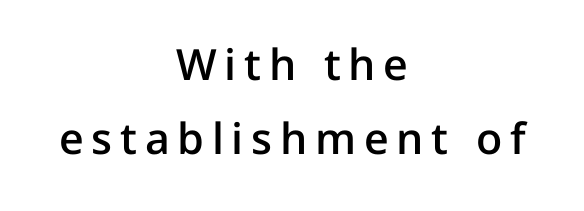
Q: Is the text bold? A: Semi-bold.
Q: Is the text italic (slanted)? A: No, it is upright.
Q: Is the typeface a serif or a sans-serif typeface? A: Sans-serif.
Q: Is the text underlined? A: No.
Q: How is the paragraph aligned? A: Centered.
Q: Width (condensed, normal, or wide)? A: Normal.
Q: Stroke contrast? A: Low.
Q: x-height? A: Medium.
Q: Monospaced? A: No.
